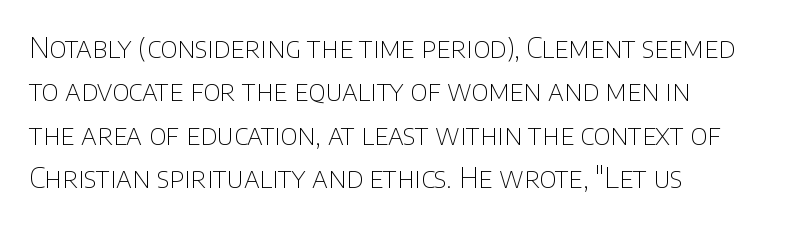
The image shows 28 px thin sans-serif type, upright; set left-aligned, normal line spacing (1.55x), normal letter spacing, not underlined; low stroke contrast and a large x-height.
